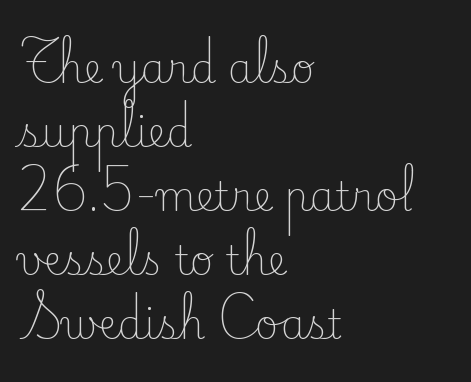
{"serif": "yes", "italic": "no", "bold": "no", "weight": "light", "width": "normal", "stroke_contrast": "low", "x_height": "small", "monospaced": "no", "underline": "no", "align": "left", "line_spacing": "normal", "line_spacing_ratio": 1.6, "letter_spacing": "normal", "letter_spacing_em": 0.0, "glyph_px": 40}
